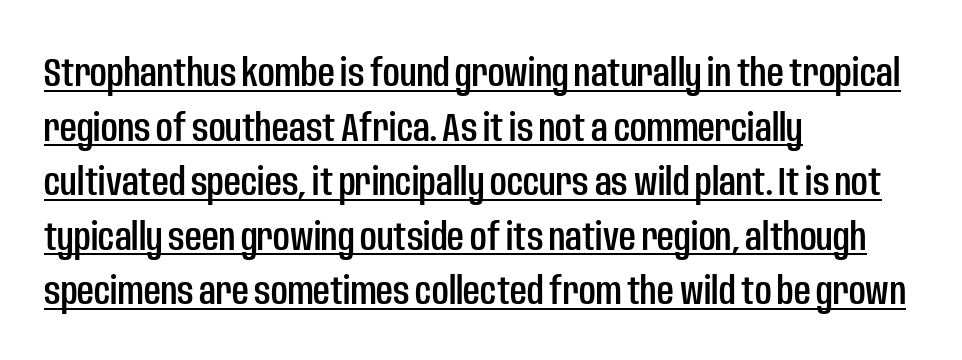
Horizontal alignment here is leftward, the default for most running prose. The lettering holds an erect, upright posture throughout. If you measured baseline to baseline, you'd find a middling distance. Notice how a bar underscores the lettering throughout. How are the letters spaced? Ordinarily, with no added tracking. A sans-serif font was chosen for this passage.
